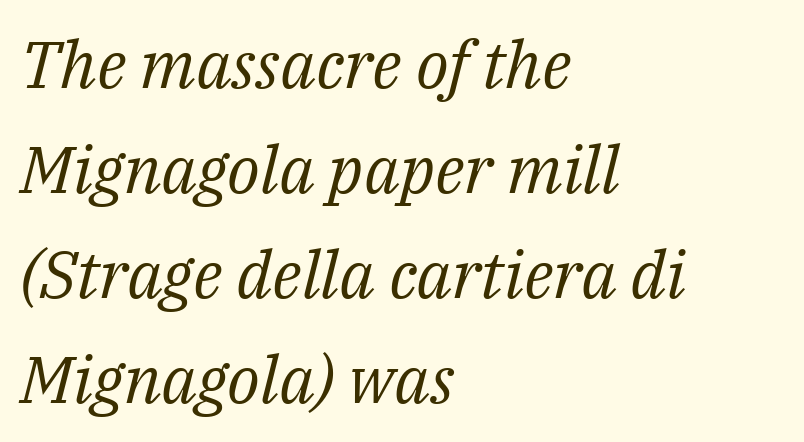
The image shows 66 px regular-weight serif type, italic (leaning right); set left-aligned, normal line spacing (1.59x), normal letter spacing, not underlined; medium stroke contrast and a medium x-height.
